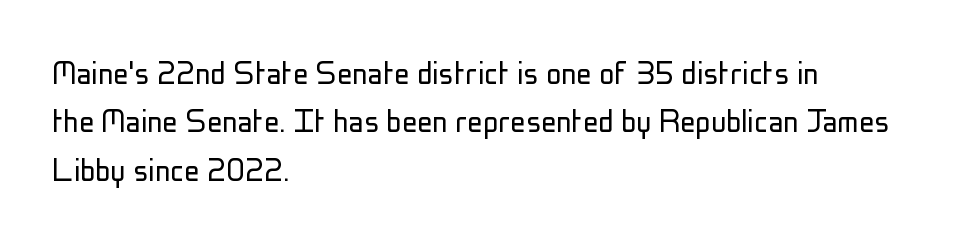
{"serif": "no", "italic": "no", "bold": "no", "weight": "light", "width": "condensed", "stroke_contrast": "low", "x_height": "medium", "monospaced": "no", "underline": "no", "align": "left", "line_spacing": "normal", "line_spacing_ratio": 1.27, "letter_spacing": "normal", "letter_spacing_em": 0.0, "glyph_px": 38}
